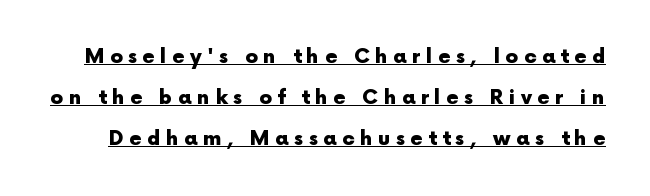
The letterforms stand isolated, each surrounded by extra space. Set as a true bold cut, around the 700 mark. Posture: vertical. The string is rendered with underlining switched on. The designer dialed line spacing up above the default.
